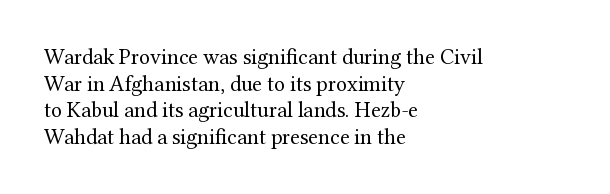
The face used here is rendered with its standard letterfit. The rag falls on the right side of this text block. The typeface has the unassuming heft of standard copy or less. Italic: no, the glyphs are upright roman.
